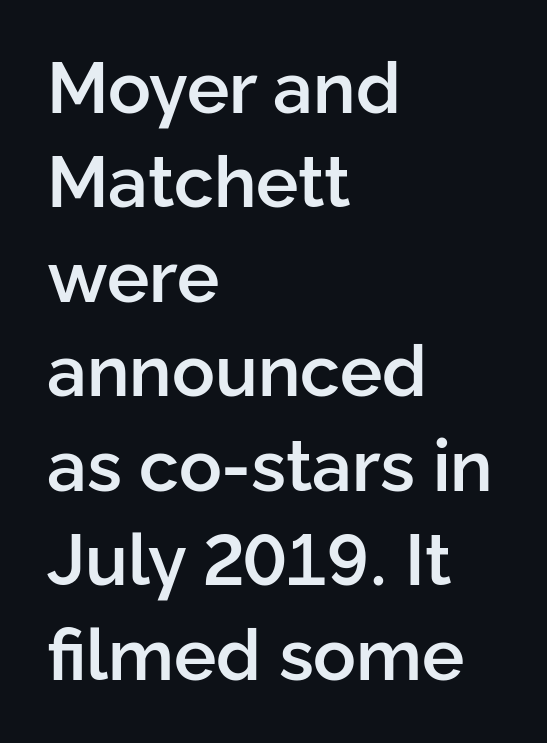
The image shows 71 px semibold sans-serif type, upright; set left-aligned, normal line spacing (1.33x), normal letter spacing, not underlined; low stroke contrast and a medium x-height.
